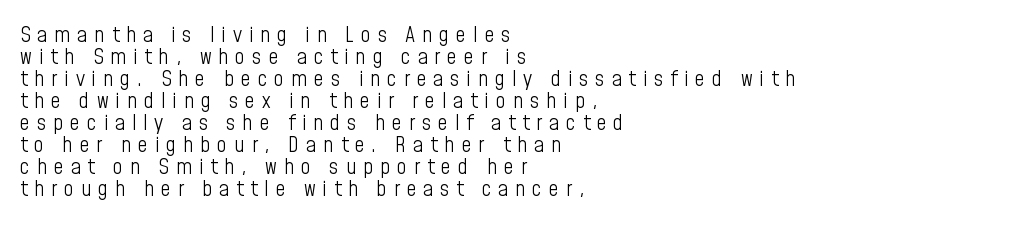
Q: Is the text bold? A: No.
Q: Is the text italic (slanted)? A: No, it is upright.
Q: Is the text underlined? A: No.
Q: How is the paragraph aligned? A: Left-aligned.
Q: Is the spacing between letters normal or unusually wide? A: Unusually wide.
Q: Is the spacing between lines tight, normal or loose? A: Tight.
